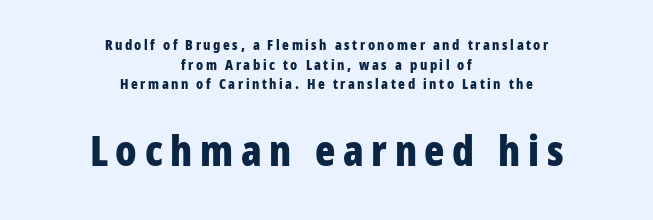
The image shows 42 px bold, condensed sans-serif type, upright; set centered, normal line spacing (1.4x), not underlined; the second (bottom) block is 3.0x larger; low stroke contrast and a medium x-height.
